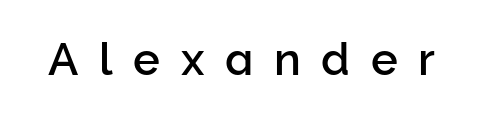
The image shows 45 px sans-serif type, upright; set unusually wide letter spacing (+0.46 em), not underlined; low stroke contrast and a medium x-height.
